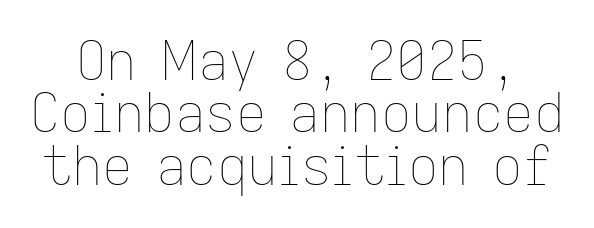
Q: Is the text bold? A: No.
Q: Is the text italic (slanted)? A: No, it is upright.
Q: Is the text underlined? A: No.
Q: Is the spacing between letters normal or unusually wide? A: Normal.
Q: Is the spacing between lines tight, normal or loose? A: Tight.
Q: Width (condensed, normal, or wide)? A: Normal.
Q: Stroke contrast? A: Low.
Q: x-height? A: Medium.
Q: Monospaced? A: No.
